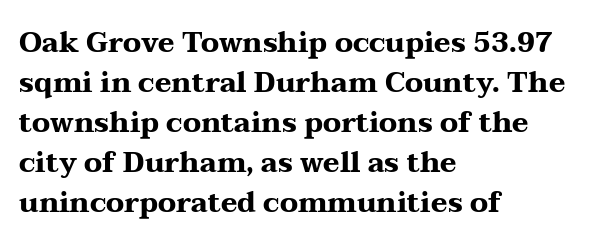
The typeface chosen for these lines features serifs. Pretty heavy lettering here — definitely bold. The font's upright variant was chosen for this text. The vertical gap from one line to the next is medium. Proportional: the letters do not fall into vertical columns.
